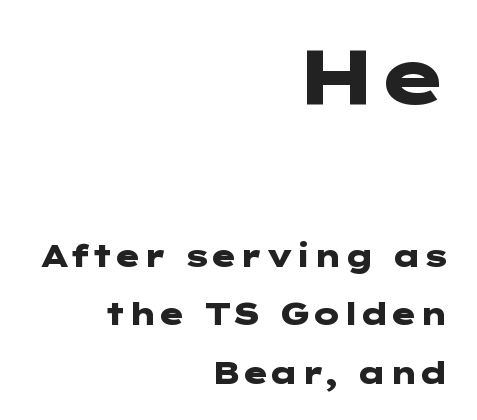
Type style note: lacks serifs. Thick stems and heavy bowls — unmistakably bold. Typesetter's note — upper block bumped up in size, lower block left smaller. The passage shown is not underscored anywhere. The vertical gap from one line to the next is large.
